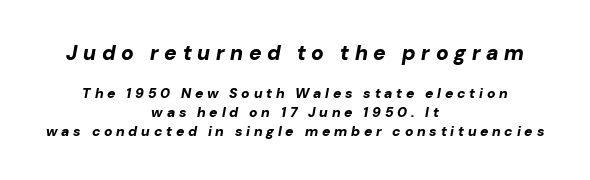
Is there much room between lines? A standard amount, neither cramped nor airy. Any mark beneath the type? The region is blank. Does the copy run flush right? No — it is centered line by line. The text carries the slant typical of an italic or oblique font.
